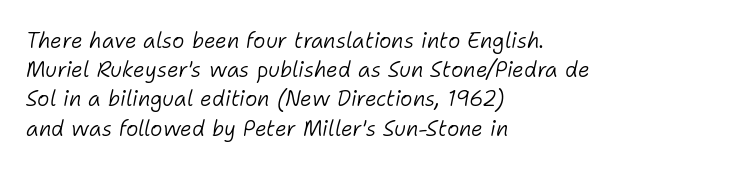
Each row of text sits above clean, open space. Stem width sits at or under what a default text font uses. The type is set solid horizontally, with unmodified tracking. Visually the block forms a straight wall on the left and a jagged coastline on the right. The whole block is typeset with a tilt.
